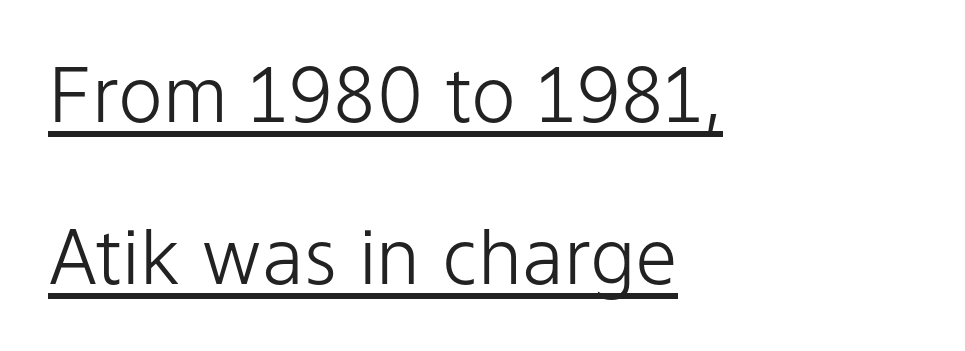
A continuous stroke trails under the words, as in a hyperlink. This block would shrink considerably if given ordinary leading; it's expanded now. Ascenders rise straight up at ninety degrees. The typeface chosen for these lines omits serifs. The rendering anchors every line to the left-hand side.
